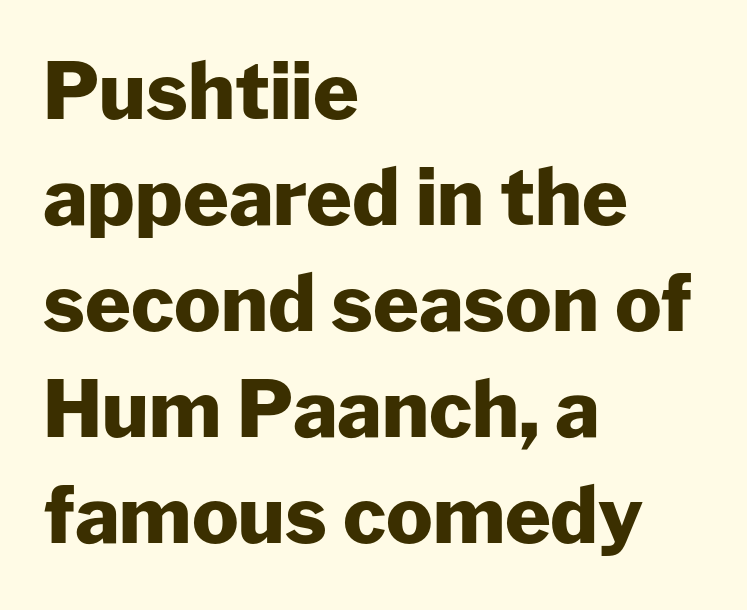
Q: Is the text bold? A: Yes.
Q: Is the text italic (slanted)? A: No, it is upright.
Q: Is the typeface a serif or a sans-serif typeface? A: Sans-serif.
Q: Is the text underlined? A: No.
Q: How is the paragraph aligned? A: Left-aligned.
Q: Is the spacing between letters normal or unusually wide? A: Normal.
Q: Is the spacing between lines tight, normal or loose? A: Normal.
Q: Width (condensed, normal, or wide)? A: Normal.
Q: Stroke contrast? A: Low.
Q: x-height? A: Medium.
Q: Monospaced? A: No.
